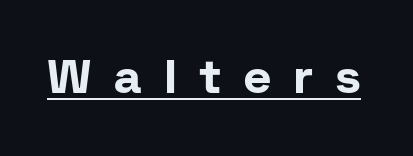
{"serif": "no", "italic": "no", "bold": "yes", "weight": "bold", "width": "normal", "stroke_contrast": "low", "x_height": "medium", "monospaced": "no", "underline": "yes", "letter_spacing": "wide", "letter_spacing_em": 0.49, "glyph_px": 47}
